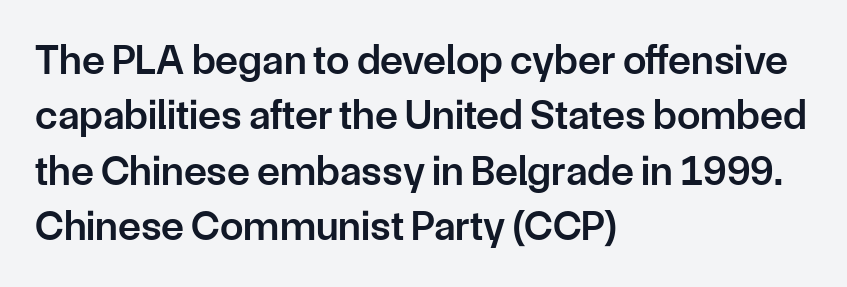
{"serif": "no", "italic": "no", "bold": "semi", "weight": "semibold", "width": "normal", "stroke_contrast": "low", "x_height": "medium", "monospaced": "no", "underline": "no", "align": "left", "line_spacing": "normal", "line_spacing_ratio": 1.32, "letter_spacing": "normal", "letter_spacing_em": 0.0, "glyph_px": 42}
